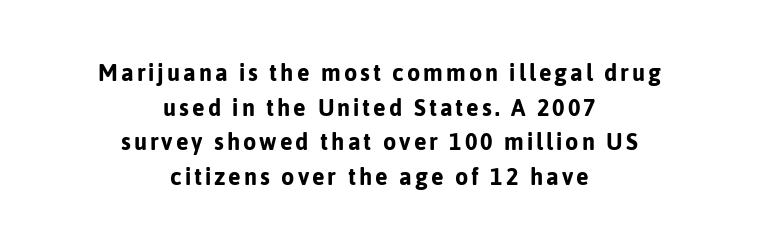
Q: Is the text italic (slanted)? A: No, it is upright.
Q: Is the text underlined? A: No.
Q: How is the paragraph aligned? A: Centered.
Q: Is the spacing between lines tight, normal or loose? A: Normal.
